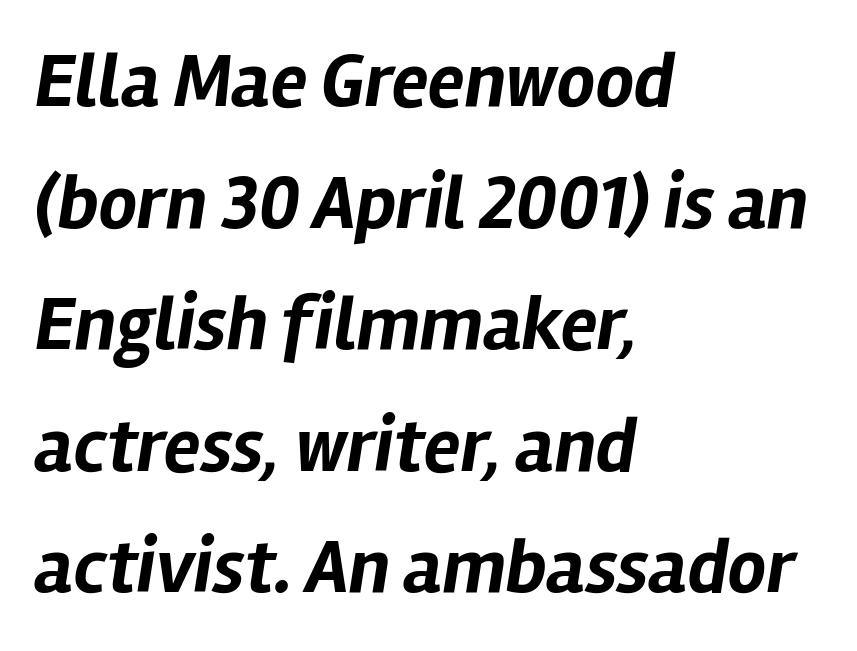
{"italic": "yes", "lean": "right", "slant_degrees": 12, "bold": "yes", "weight": "bold", "width": "normal", "stroke_contrast": "low", "x_height": "medium", "monospaced": "no", "underline": "no", "align": "left", "line_spacing": "normal", "line_spacing_ratio": 1.6, "letter_spacing": "normal", "letter_spacing_em": 0.0, "glyph_px": 76}
